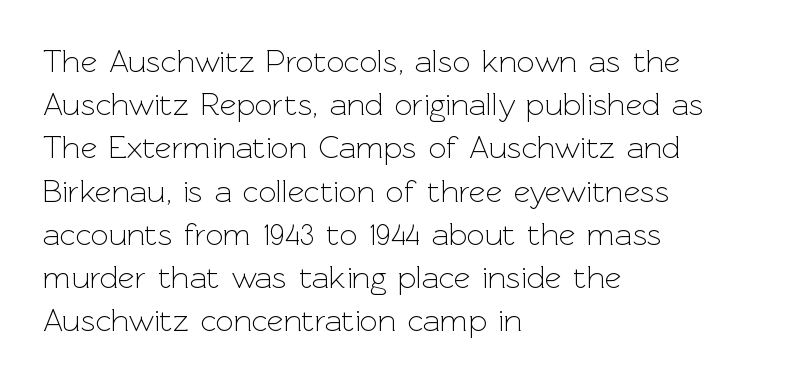
Q: Is the text bold? A: No.
Q: Is the text italic (slanted)? A: No, it is upright.
Q: Is the typeface a serif or a sans-serif typeface? A: Sans-serif.
Q: Is the text underlined? A: No.
Q: How is the paragraph aligned? A: Left-aligned.
Q: Is the spacing between letters normal or unusually wide? A: Normal.
Q: Is the spacing between lines tight, normal or loose? A: Normal.
Q: Width (condensed, normal, or wide)? A: Normal.
Q: x-height? A: Medium.
Q: Monospaced? A: No.
